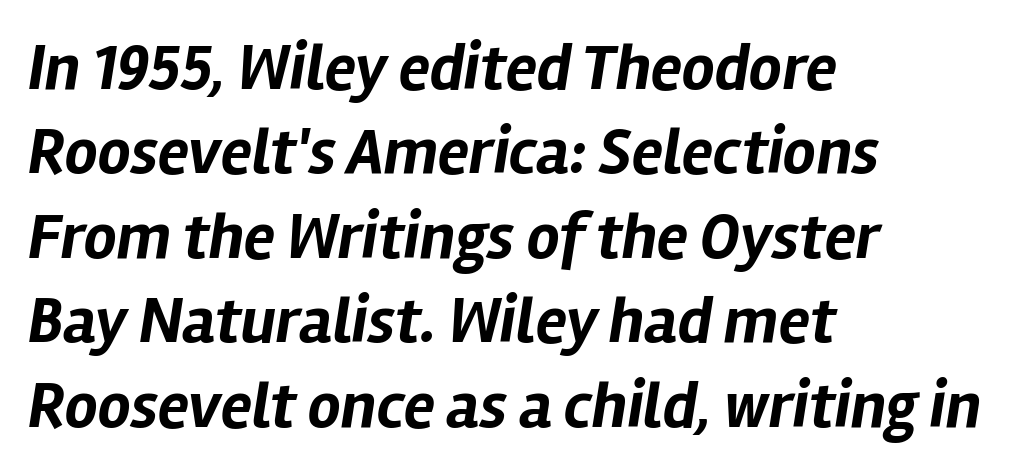
Q: Is the text bold? A: Yes.
Q: Is the text italic (slanted)? A: Yes, it leans right by about 12 degrees.
Q: Is the text underlined? A: No.
Q: How is the paragraph aligned? A: Left-aligned.
Q: Is the spacing between letters normal or unusually wide? A: Normal.
Q: Is the spacing between lines tight, normal or loose? A: Normal.
Q: Width (condensed, normal, or wide)? A: Normal.
Q: Stroke contrast? A: Low.
Q: x-height? A: Medium.
Q: Monospaced? A: No.
